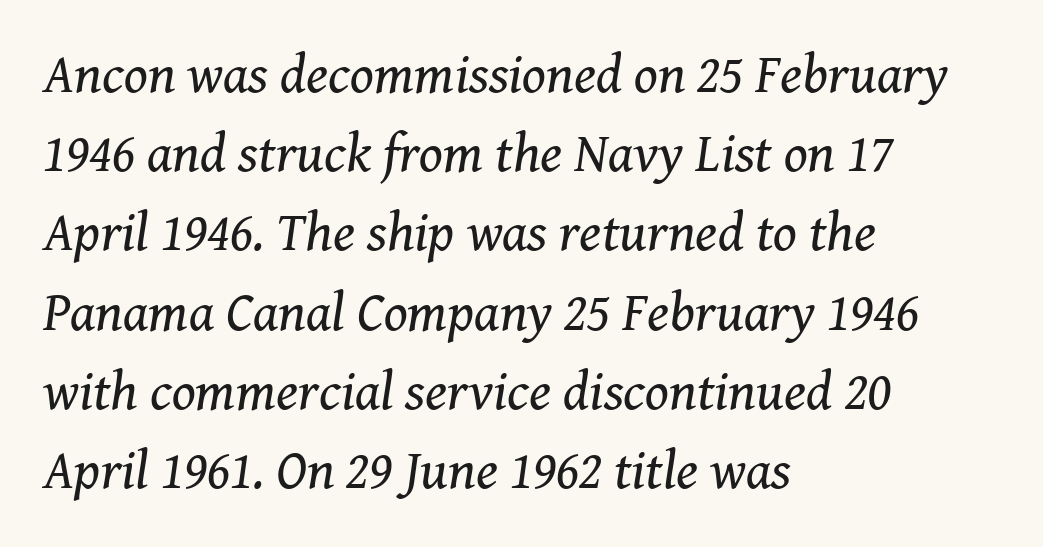
Q: Is the text bold? A: No.
Q: Is the text italic (slanted)? A: Yes, it leans right by about 8 degrees.
Q: Is the typeface a serif or a sans-serif typeface? A: Serif.
Q: Is the text underlined? A: No.
Q: How is the paragraph aligned? A: Left-aligned.
Q: Is the spacing between letters normal or unusually wide? A: Normal.
Q: Is the spacing between lines tight, normal or loose? A: Normal.
Q: Width (condensed, normal, or wide)? A: Normal.
Q: Stroke contrast? A: Medium.
Q: x-height? A: Medium.
Q: Monospaced? A: No.
